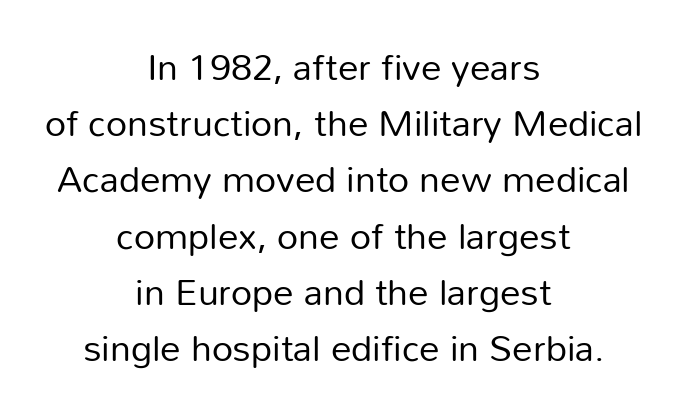
Q: Is the text bold? A: No.
Q: Is the text italic (slanted)? A: No, it is upright.
Q: Is the typeface a serif or a sans-serif typeface? A: Sans-serif.
Q: Is the text underlined? A: No.
Q: How is the paragraph aligned? A: Centered.
Q: Is the spacing between letters normal or unusually wide? A: Normal.
Q: Is the spacing between lines tight, normal or loose? A: Normal.
Q: Width (condensed, normal, or wide)? A: Normal.
Q: Stroke contrast? A: Low.
Q: x-height? A: Medium.
Q: Monospaced? A: No.
